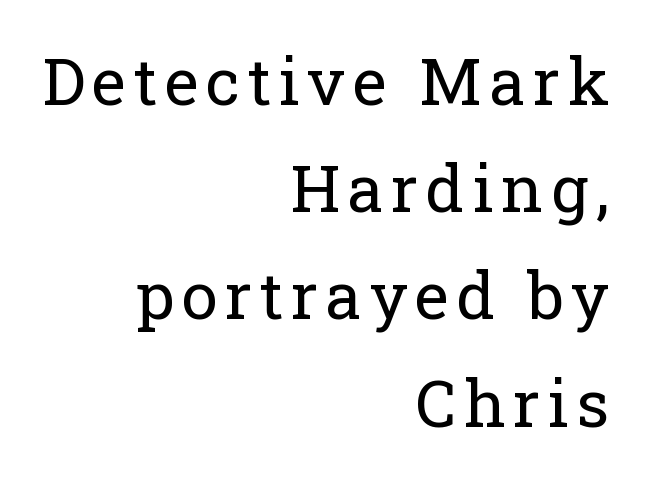
Q: Is the text bold? A: No.
Q: Is the text italic (slanted)? A: No, it is upright.
Q: Is the typeface a serif or a sans-serif typeface? A: Serif.
Q: Is the text underlined? A: No.
Q: How is the paragraph aligned? A: Right-aligned.
Q: Is the spacing between lines tight, normal or loose? A: Normal.
Q: Width (condensed, normal, or wide)? A: Normal.
Q: Stroke contrast? A: Low.
Q: x-height? A: Medium.
Q: Monospaced? A: No.
